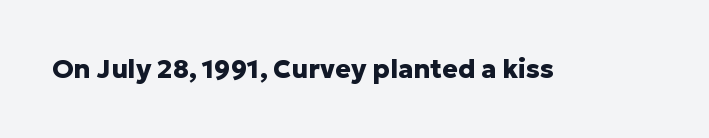
{"italic": "no", "bold": "yes", "underline": "no", "letter_spacing": "normal", "letter_spacing_em": 0.0, "glyph_px": 26}
